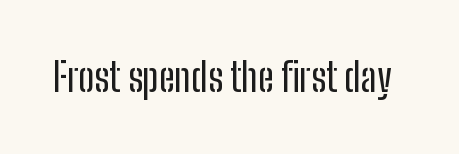
Q: Is the text italic (slanted)? A: No, it is upright.
Q: Is the typeface a serif or a sans-serif typeface? A: Sans-serif.
Q: Is the text underlined? A: No.
Q: Is the spacing between letters normal or unusually wide? A: Normal.
Q: Width (condensed, normal, or wide)? A: Condensed.
Q: Stroke contrast? A: Low.
Q: x-height? A: Medium.
Q: Monospaced? A: No.
